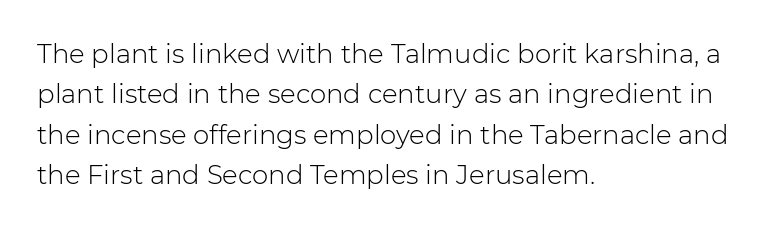
The image shows 26 px text type, upright; set left-aligned, normal line spacing (1.55x), normal letter spacing, not underlined.
